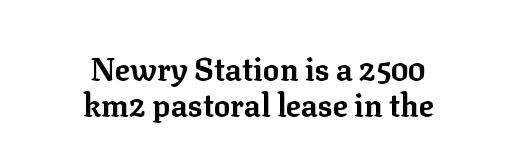
Q: Is the text bold? A: Yes.
Q: Is the text italic (slanted)? A: No, it is upright.
Q: Is the typeface a serif or a sans-serif typeface? A: Serif.
Q: Is the text underlined? A: No.
Q: How is the paragraph aligned? A: Centered.
Q: Is the spacing between letters normal or unusually wide? A: Normal.
Q: Width (condensed, normal, or wide)? A: Normal.
Q: Stroke contrast? A: Low.
Q: x-height? A: Medium.
Q: Monospaced? A: No.
